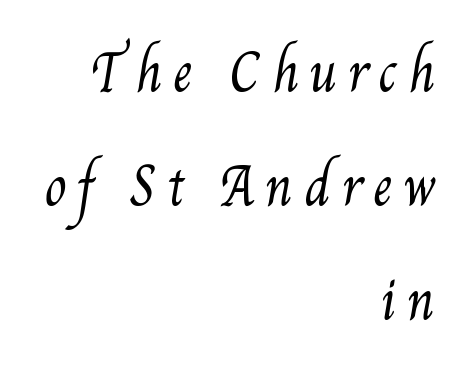
{"bold": "no", "weight": "regular", "width": "condensed", "stroke_contrast": "medium", "x_height": "small", "monospaced": "no", "underline": "no", "align": "right", "line_spacing": "loose", "line_spacing_ratio": 2.28, "letter_spacing": "wide", "letter_spacing_em": 0.21, "glyph_px": 50}
